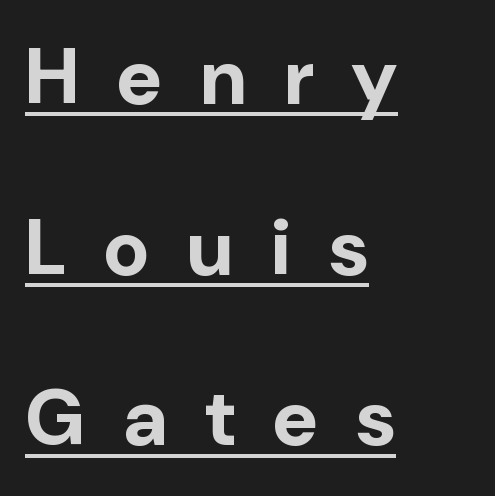
The image shows 79 px bold sans-serif type, upright; set left-aligned, loose line spacing (2.16x), unusually wide letter spacing (+0.48 em), underlined; low stroke contrast and a medium x-height.
